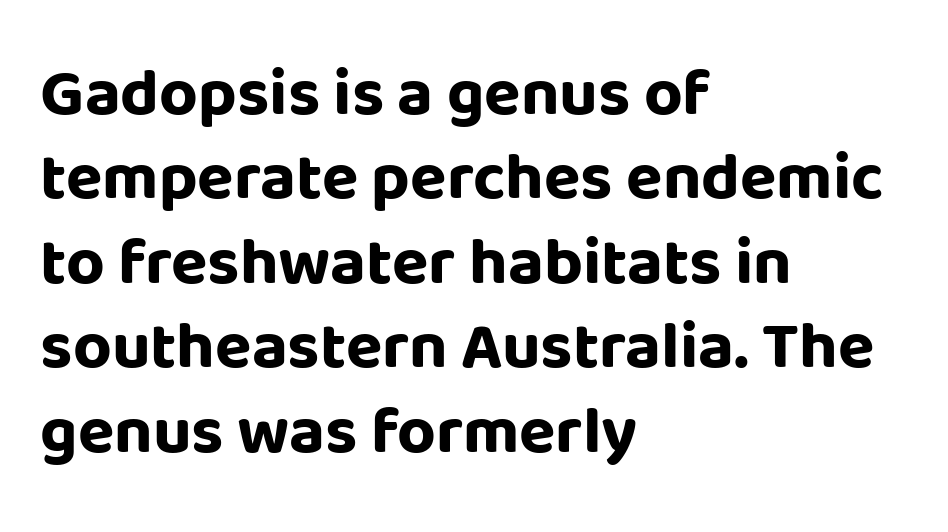
Plenty of ink on the page — the face is bold. Do the characters align in a grid? No, the font is proportional. These lines are composed in type without serifs. Horizontal bands of white between lines are of average thickness. If you drew a ruler down the left edge, every line would touch it. No italicization has been applied; the sample stays upright.
